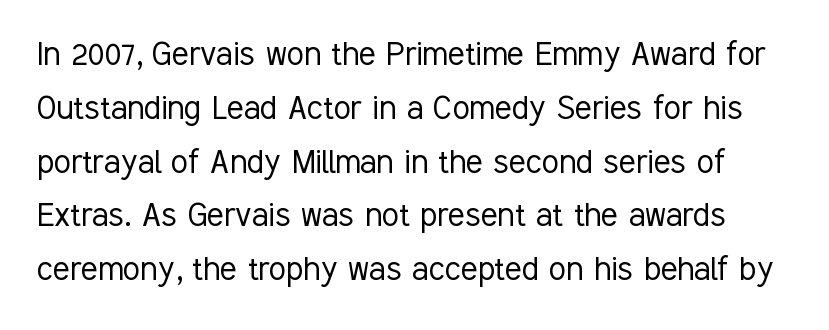
Q: Is the text bold? A: No.
Q: Is the text italic (slanted)? A: No, it is upright.
Q: Is the typeface a serif or a sans-serif typeface? A: Sans-serif.
Q: Is the text underlined? A: No.
Q: Is the spacing between letters normal or unusually wide? A: Normal.
Q: Is the spacing between lines tight, normal or loose? A: Normal.
Q: Width (condensed, normal, or wide)? A: Condensed.
Q: Stroke contrast? A: Low.
Q: x-height? A: Medium.
Q: Monospaced? A: No.
